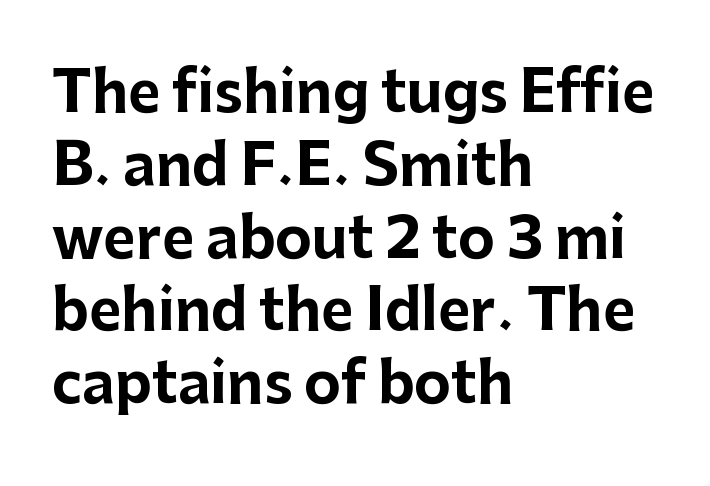
Q: Is the text bold? A: Yes.
Q: Is the text italic (slanted)? A: No, it is upright.
Q: Is the typeface a serif or a sans-serif typeface? A: Sans-serif.
Q: Is the text underlined? A: No.
Q: How is the paragraph aligned? A: Left-aligned.
Q: Is the spacing between letters normal or unusually wide? A: Normal.
Q: Is the spacing between lines tight, normal or loose? A: Normal.
Q: Width (condensed, normal, or wide)? A: Normal.
Q: Stroke contrast? A: Low.
Q: x-height? A: Medium.
Q: Monospaced? A: No.
